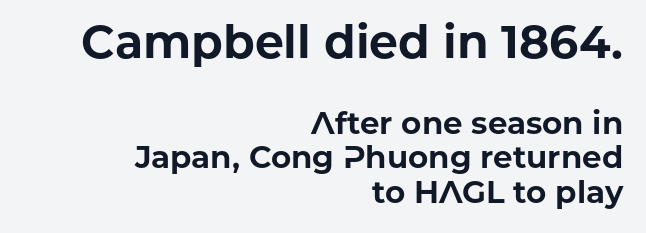
Q: Is the text bold? A: Yes.
Q: Is the text italic (slanted)? A: No, it is upright.
Q: Is the typeface a serif or a sans-serif typeface? A: Sans-serif.
Q: Is the text underlined? A: No.
Q: How is the paragraph aligned? A: Right-aligned.
Q: Is the spacing between letters normal or unusually wide? A: Normal.
Q: Is the spacing between lines tight, normal or loose? A: Tight.
Q: Which block of text is set in a larger size, the first (top) or the second (bottom)? A: The first (top) one.
Q: Width (condensed, normal, or wide)? A: Normal.
Q: Stroke contrast? A: Low.
Q: x-height? A: Medium.
Q: Monospaced? A: No.
